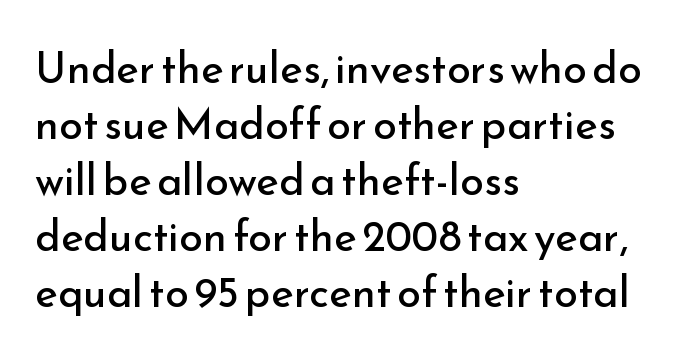
Only glyphs here, with clear space below each row. The passage shown is typed in a proportional face where columns would drift. Words appear dense and cohesive because spacing is normal. No feet cap the strokes, marking this as sans-serif type. This sample keeps an unexceptional amount of space between lines. These lines were composed using upright roman letters.
